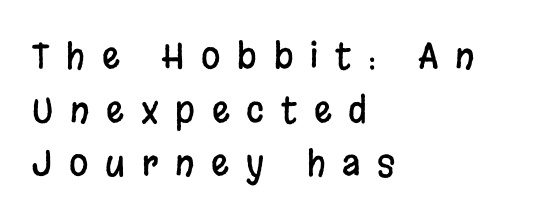
{"serif": "no", "italic": "no", "width": "condensed", "stroke_contrast": "low", "x_height": "large", "monospaced": "no", "underline": "no", "align": "left", "line_spacing": "normal", "line_spacing_ratio": 1.53, "letter_spacing": "wide", "letter_spacing_em": 0.48, "glyph_px": 35}
